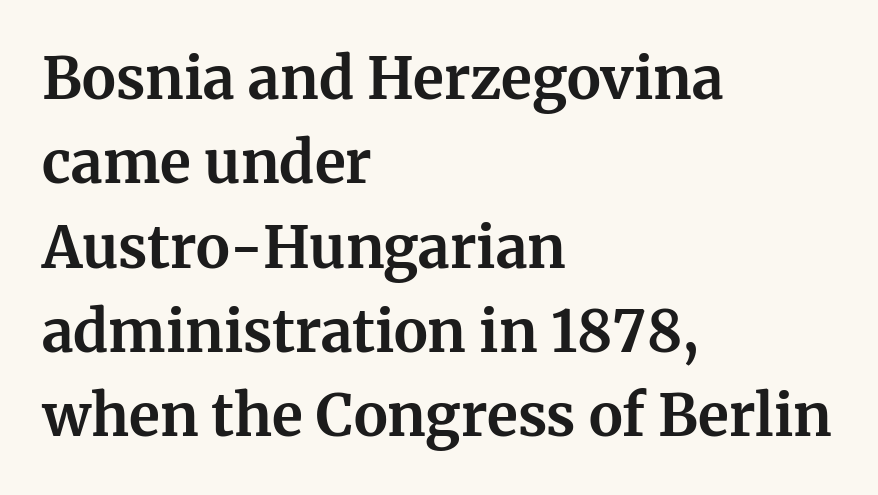
The image shows 57 px bold serif type, upright; set left-aligned, normal line spacing (1.48x), normal letter spacing, not underlined; medium stroke contrast and a medium x-height.
